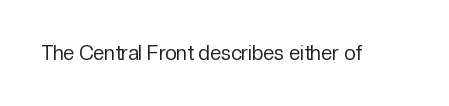
Posture: upright roman. Short note: letters normally spaced. The weight would be labelled regular, book, light, or lighter still. Lines of text with bare space underneath.
